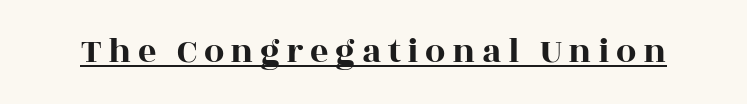
Ordinary non-slanted type is in use. Descenders here cross a horizontal rule under the line. Think of a printed novel: that variable character pitch is what you see here. Each letter's strokes conclude with small projecting serifs.
